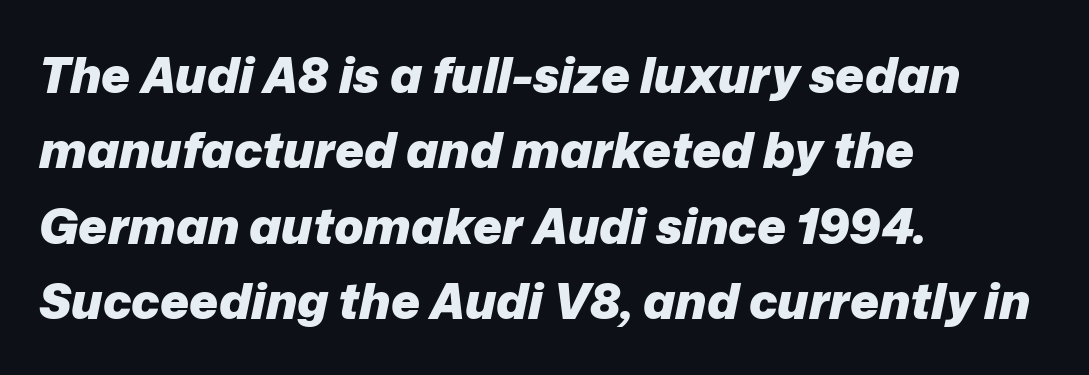
Q: Is the text bold? A: Yes.
Q: Is the text italic (slanted)? A: Yes, it leans right by about 12 degrees.
Q: Is the text underlined? A: No.
Q: How is the paragraph aligned? A: Left-aligned.
Q: Is the spacing between letters normal or unusually wide? A: Normal.
Q: Is the spacing between lines tight, normal or loose? A: Normal.
Q: Width (condensed, normal, or wide)? A: Normal.
Q: Stroke contrast? A: Low.
Q: x-height? A: Medium.
Q: Monospaced? A: No.
